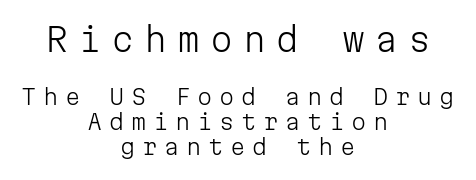
Notice how descenders almost collide with the ascenders below — that's tight leading. I'd call this a sans setting — the letters go barefoot. Look at the tracking — it's clearly loosened, letters drifting apart. The lines are quadded center.
